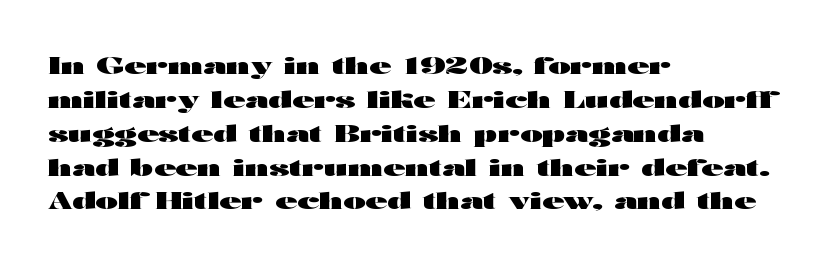
Q: Is the text bold? A: Yes.
Q: Is the text italic (slanted)? A: No, it is upright.
Q: Is the text underlined? A: No.
Q: How is the paragraph aligned? A: Left-aligned.
Q: Is the spacing between letters normal or unusually wide? A: Normal.
Q: Is the spacing between lines tight, normal or loose? A: Normal.
